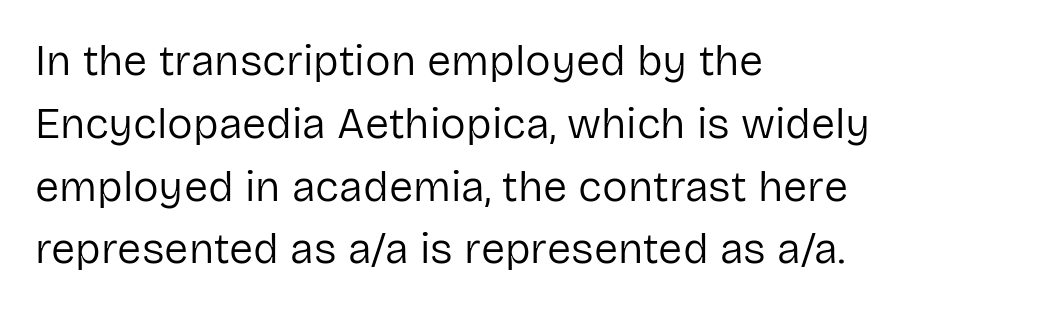
Note the varied advance widths — an 'i' is clearly narrower than an 'm'. Rendered with straight, roman letterforms. Lines of text with bare space underneath. In terms of letterspacing, this is plain default setting. Unlike a traditional serif, this face leaves its strokes unadorned. The cut favours lightness, reaching ordinary text weight at its darkest.
